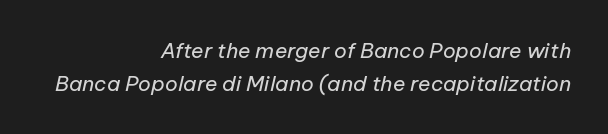
Stems here are at most as thick as an everyday book face. Check under the words: just untouched page. Nothing unusual about the tracking: characters are spaced as the font intends. Is there much room between lines? A standard amount, neither cramped nor airy. The compositor pushed each line to the right boundary.
